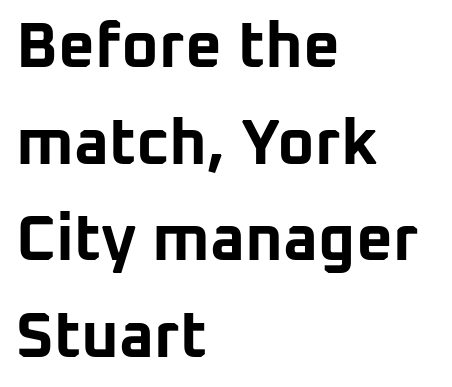
{"serif": "no", "italic": "no", "bold": "yes", "weight": "bold", "width": "normal", "stroke_contrast": "low", "x_height": "medium", "monospaced": "no", "underline": "no", "align": "left", "line_spacing": "normal", "line_spacing_ratio": 1.51, "letter_spacing": "normal", "letter_spacing_em": 0.0, "glyph_px": 64}
